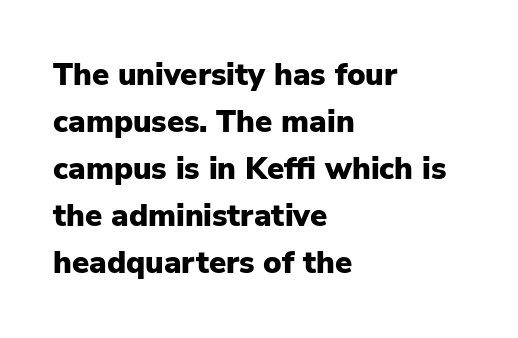
Q: Is the text bold? A: Yes.
Q: Is the text italic (slanted)? A: No, it is upright.
Q: Is the typeface a serif or a sans-serif typeface? A: Sans-serif.
Q: Is the text underlined? A: No.
Q: How is the paragraph aligned? A: Left-aligned.
Q: Is the spacing between letters normal or unusually wide? A: Normal.
Q: Is the spacing between lines tight, normal or loose? A: Normal.
Q: Width (condensed, normal, or wide)? A: Normal.
Q: Stroke contrast? A: Low.
Q: x-height? A: Medium.
Q: Monospaced? A: No.
